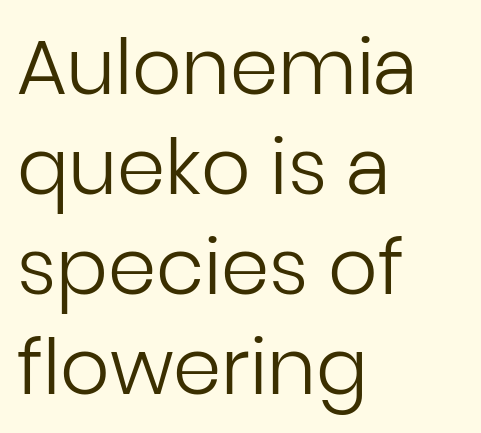
Q: Is the text bold? A: No.
Q: Is the text italic (slanted)? A: No, it is upright.
Q: Is the typeface a serif or a sans-serif typeface? A: Sans-serif.
Q: Is the text underlined? A: No.
Q: How is the paragraph aligned? A: Left-aligned.
Q: Is the spacing between letters normal or unusually wide? A: Normal.
Q: Is the spacing between lines tight, normal or loose? A: Normal.
Q: Width (condensed, normal, or wide)? A: Normal.
Q: Stroke contrast? A: Low.
Q: x-height? A: Medium.
Q: Monospaced? A: No.
